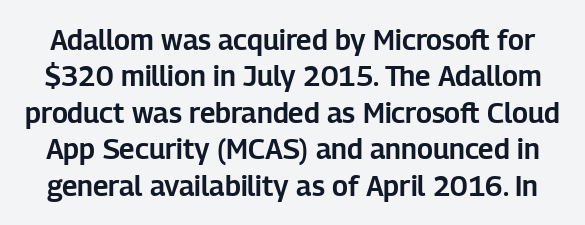
{"serif": "no", "italic": "no", "width": "normal", "stroke_contrast": "low", "x_height": "medium", "monospaced": "no", "underline": "no", "line_spacing": "normal", "line_spacing_ratio": 1.3, "letter_spacing": "normal", "letter_spacing_em": 0.0, "glyph_px": 28}
